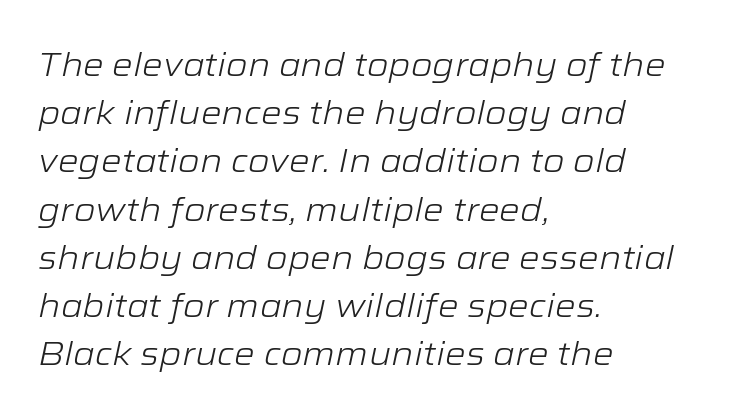
{"italic": "yes", "lean": "right", "slant_degrees": 12, "bold": "no", "weight": "light", "width": "wide", "stroke_contrast": "low", "x_height": "medium", "monospaced": "no", "underline": "no", "align": "left", "line_spacing": "normal", "line_spacing_ratio": 1.46, "letter_spacing": "normal", "letter_spacing_em": 0.0, "glyph_px": 33}
